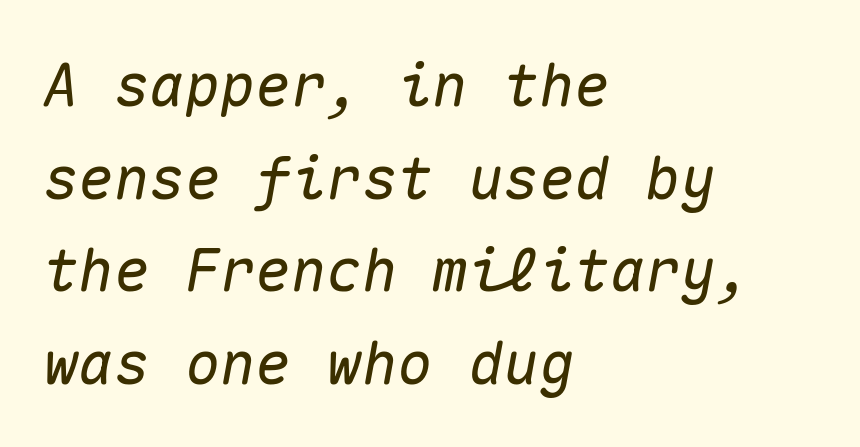
The image shows 59 px text type, italic (leaning right), monospaced; set left-aligned, normal line spacing (1.57x), normal letter spacing, not underlined; medium stroke contrast and a medium x-height.
